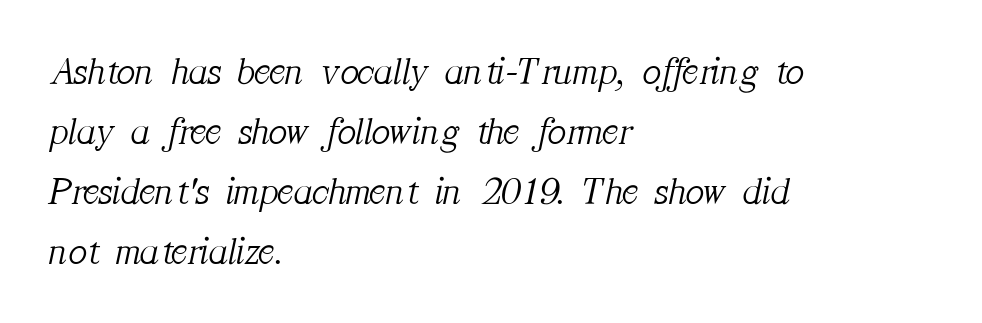
Q: Is the text bold? A: No.
Q: Is the text italic (slanted)? A: Yes, it leans right by about 12 degrees.
Q: Is the typeface a serif or a sans-serif typeface? A: Serif.
Q: Is the text underlined? A: No.
Q: How is the paragraph aligned? A: Left-aligned.
Q: Is the spacing between letters normal or unusually wide? A: Normal.
Q: Is the spacing between lines tight, normal or loose? A: Normal.
Q: Width (condensed, normal, or wide)? A: Normal.
Q: Stroke contrast? A: Medium.
Q: x-height? A: Medium.
Q: Monospaced? A: No.
